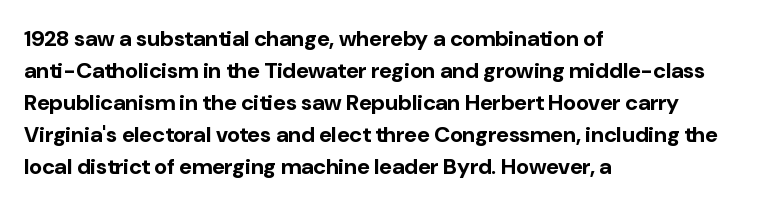
The image shows 22 px bold type, upright; set left-aligned, normal line spacing (1.46x), normal letter spacing, not underlined.
